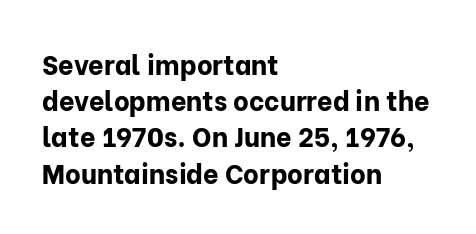
{"italic": "no", "bold": "yes", "underline": "no", "align": "left", "line_spacing": "normal", "line_spacing_ratio": 1.34, "letter_spacing": "normal", "letter_spacing_em": 0.0, "glyph_px": 27}
